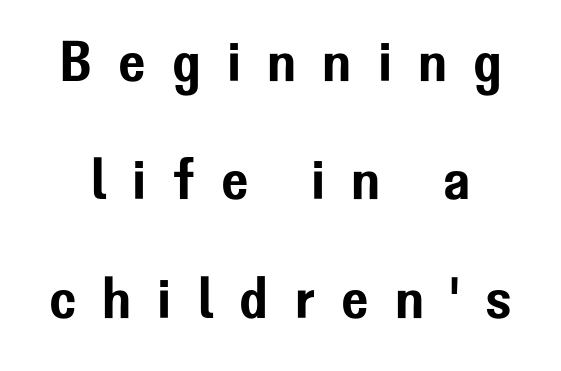
The string is rendered with underlining switched off. A typesetter would call this proportional, since set widths differ per character. A great deal of white space separates one row of letters from the next. Loose tracking; the words dissolve into strings of separated letters. Are there feet on the stems? There aren't — it's a sans.
